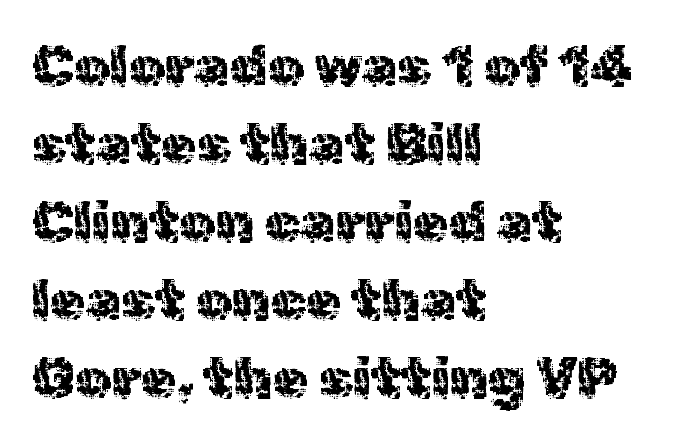
{"serif": "no", "italic": "no", "width": "normal", "x_height": "medium", "monospaced": "no", "underline": "no", "align": "left", "line_spacing": "normal", "line_spacing_ratio": 1.37, "letter_spacing": "normal", "letter_spacing_em": 0.0, "glyph_px": 57}
